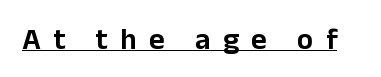
Q: Is the text italic (slanted)? A: No, it is upright.
Q: Is the typeface a serif or a sans-serif typeface? A: Sans-serif.
Q: Is the text underlined? A: Yes.
Q: Is the spacing between letters normal or unusually wide? A: Unusually wide.
Q: Width (condensed, normal, or wide)? A: Normal.
Q: Stroke contrast? A: Low.
Q: x-height? A: Medium.
Q: Monospaced? A: No.
